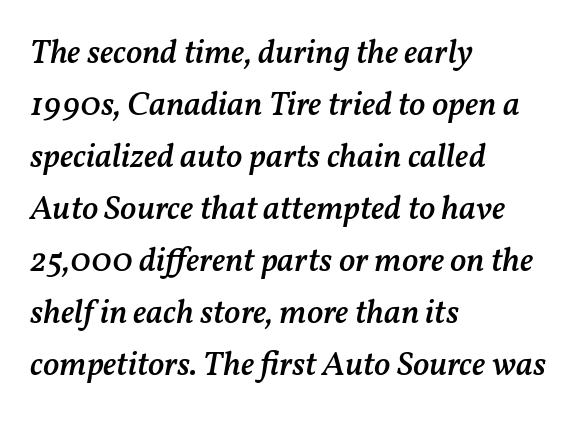
{"italic": "yes", "lean": "right", "slant_degrees": 11, "bold": "semi", "weight": "semibold", "width": "normal", "stroke_contrast": "medium", "x_height": "medium", "monospaced": "no", "underline": "no", "align": "left", "line_spacing": "normal", "line_spacing_ratio": 1.53, "letter_spacing": "normal", "letter_spacing_em": 0.0, "glyph_px": 34}
